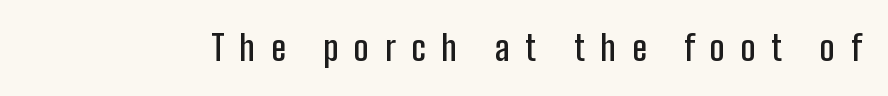
The image shows 34 px semibold, condensed sans-serif type, upright; set unusually wide letter spacing (+0.46 em), not underlined; low stroke contrast and a medium x-height.
